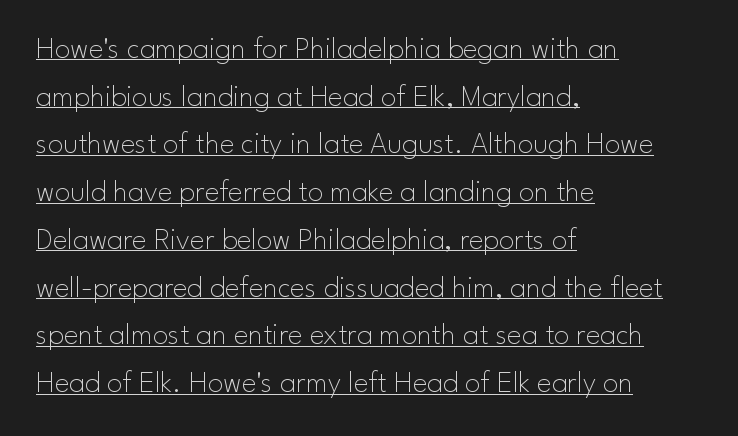
Varying glyph widths throughout — classic text-font behaviour. In terms of posture, this sample is upright. The weight would be labelled regular, book, light, or lighter still. Serifs: no, the terminals of the letterforms are clean.
